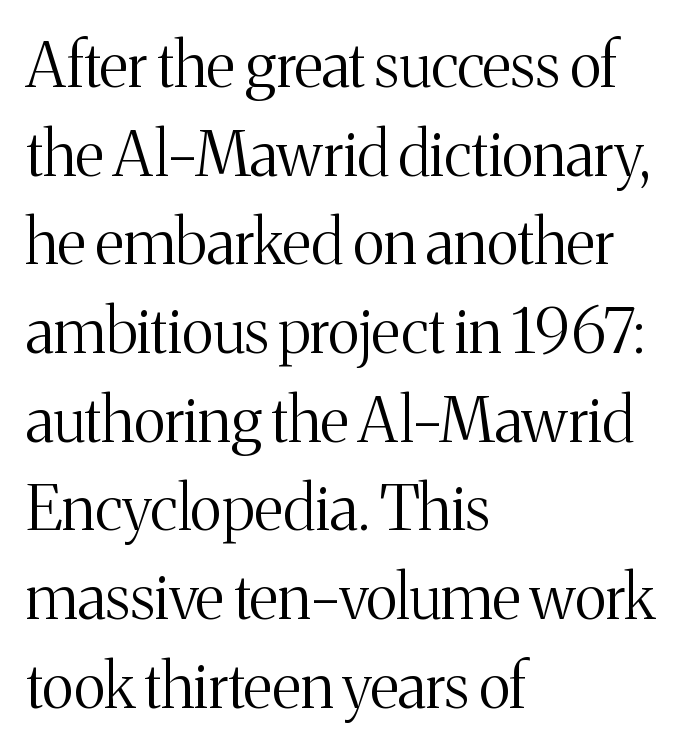
{"serif": "yes", "italic": "no", "bold": "no", "weight": "light", "width": "normal", "stroke_contrast": "medium", "x_height": "medium", "monospaced": "no", "underline": "no", "align": "left", "line_spacing": "normal", "line_spacing_ratio": 1.43, "letter_spacing": "normal", "letter_spacing_em": 0.0, "glyph_px": 62}
